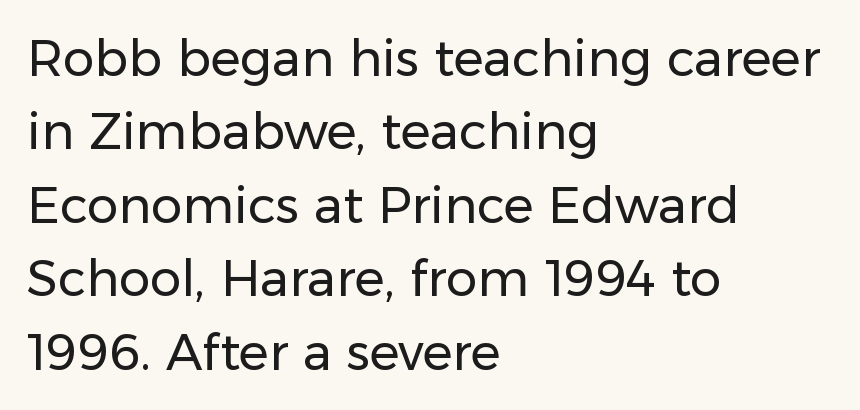
The image shows 50 px regular-weight sans-serif type, upright; set left-aligned, normal line spacing (1.47x), normal letter spacing, not underlined; low stroke contrast and a medium x-height.
